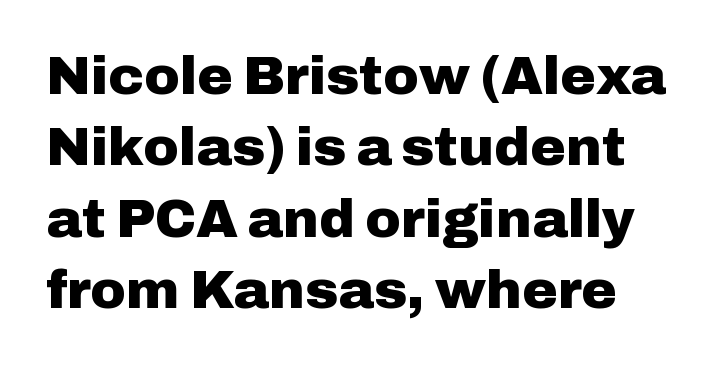
The image shows 54 px heavy sans-serif type, upright; set normal line spacing (1.32x), normal letter spacing, not underlined; low stroke contrast and a medium x-height.
